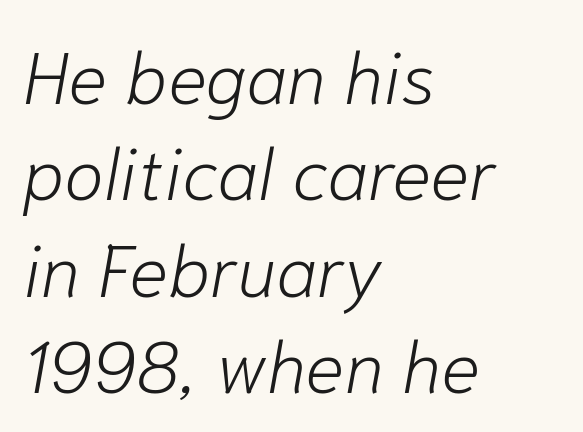
The image shows 73 px light type, italic (leaning right); set left-aligned, normal line spacing (1.32x), normal letter spacing, not underlined; low stroke contrast and a medium x-height.
